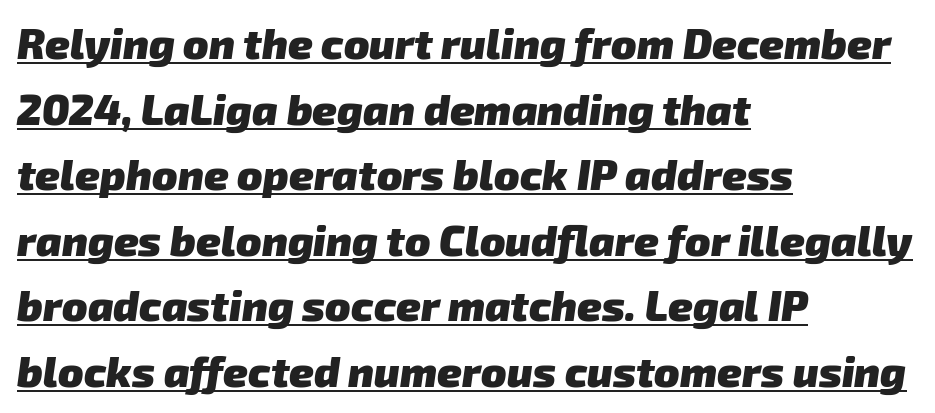
The image shows 42 px heavy sans-serif type; set left-aligned, normal line spacing (1.56x), normal letter spacing, underlined; low stroke contrast and a medium x-height.
